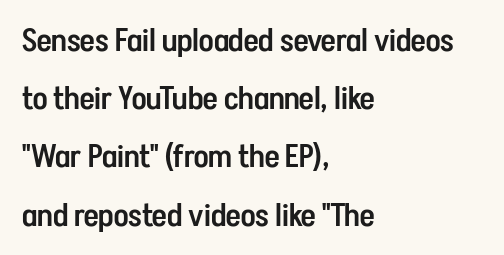
The lettering stays uniformly vertical, giving the passage a roman look. The specimen omits any rule beneath the text block's lines. The letters advance in unequal steps, a hallmark of proportional type. Between one letter and the next there's only the usual sliver of space.
